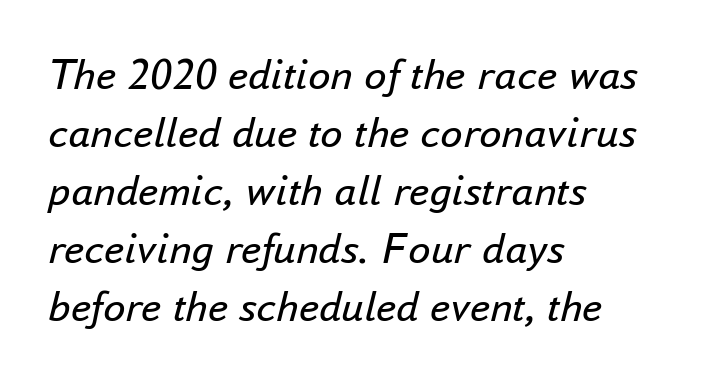
{"italic": "yes", "lean": "right", "slant_degrees": 16, "bold": "no", "weight": "regular", "width": "normal", "stroke_contrast": "low", "x_height": "small", "monospaced": "no", "underline": "no", "align": "left", "line_spacing": "normal", "line_spacing_ratio": 1.29, "letter_spacing": "normal", "letter_spacing_em": 0.0, "glyph_px": 45}
